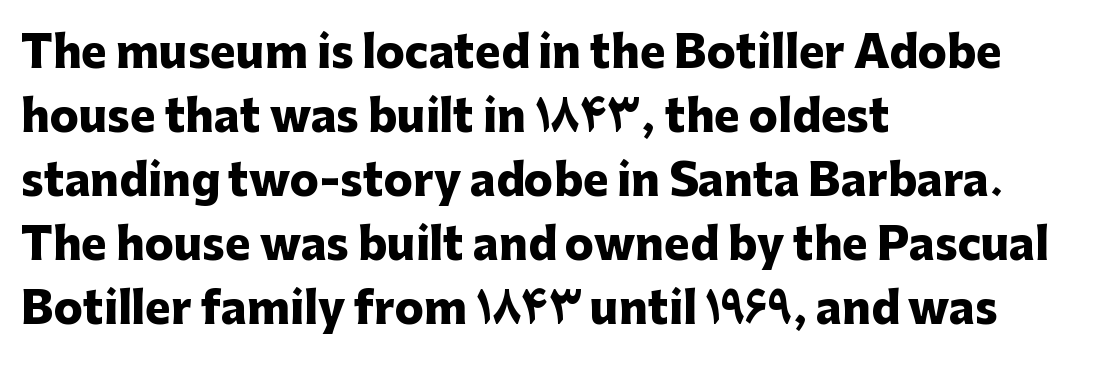
Q: Is the text bold? A: Yes.
Q: Is the text italic (slanted)? A: No, it is upright.
Q: Is the typeface a serif or a sans-serif typeface? A: Sans-serif.
Q: Is the text underlined? A: No.
Q: How is the paragraph aligned? A: Left-aligned.
Q: Is the spacing between letters normal or unusually wide? A: Normal.
Q: Is the spacing between lines tight, normal or loose? A: Normal.
Q: Width (condensed, normal, or wide)? A: Normal.
Q: Stroke contrast? A: Low.
Q: x-height? A: Medium.
Q: Monospaced? A: No.
